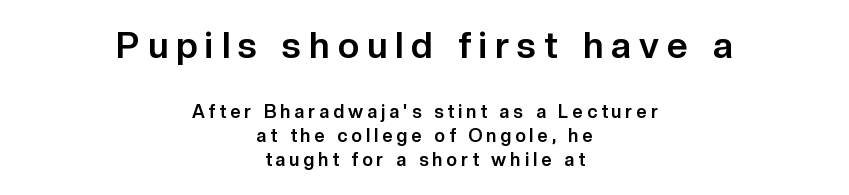
Q: Is the text bold? A: Yes.
Q: Is the text italic (slanted)? A: No, it is upright.
Q: Is the typeface a serif or a sans-serif typeface? A: Sans-serif.
Q: Is the text underlined? A: No.
Q: How is the paragraph aligned? A: Centered.
Q: Is the spacing between letters normal or unusually wide? A: Unusually wide.
Q: Is the spacing between lines tight, normal or loose? A: Normal.
Q: Which block of text is set in a larger size, the first (top) or the second (bottom)? A: The first (top) one.
Q: Width (condensed, normal, or wide)? A: Normal.
Q: Stroke contrast? A: Low.
Q: x-height? A: Medium.
Q: Monospaced? A: No.
